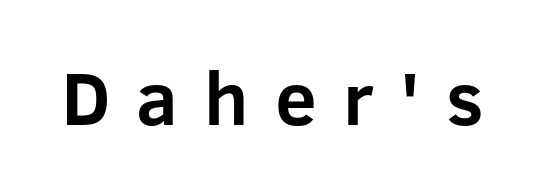
Q: Is the text bold? A: Yes.
Q: Is the text italic (slanted)? A: No, it is upright.
Q: Is the typeface a serif or a sans-serif typeface? A: Sans-serif.
Q: Is the text underlined? A: No.
Q: Is the spacing between letters normal or unusually wide? A: Unusually wide.
Q: Width (condensed, normal, or wide)? A: Normal.
Q: Stroke contrast? A: Low.
Q: x-height? A: Medium.
Q: Monospaced? A: No.
